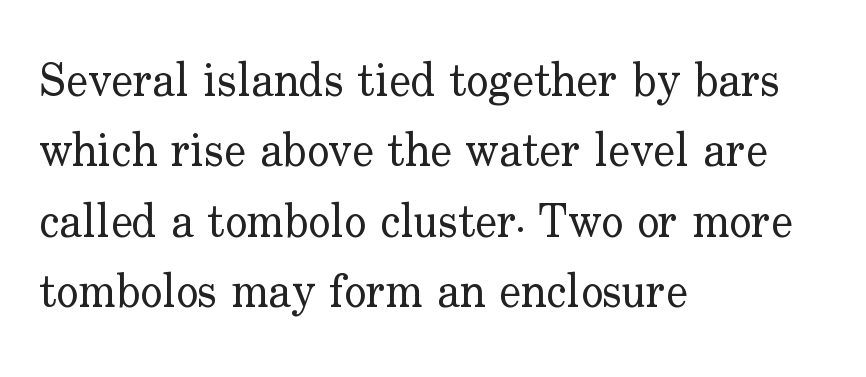
Compared with typical body copy, the letter spacing here is the same. If you measured baseline to baseline, you'd find a middling distance. Stroke thickness stays within the range of a standard reading face or lighter. Bare-footed words on every line. A serif font was chosen for this passage.
